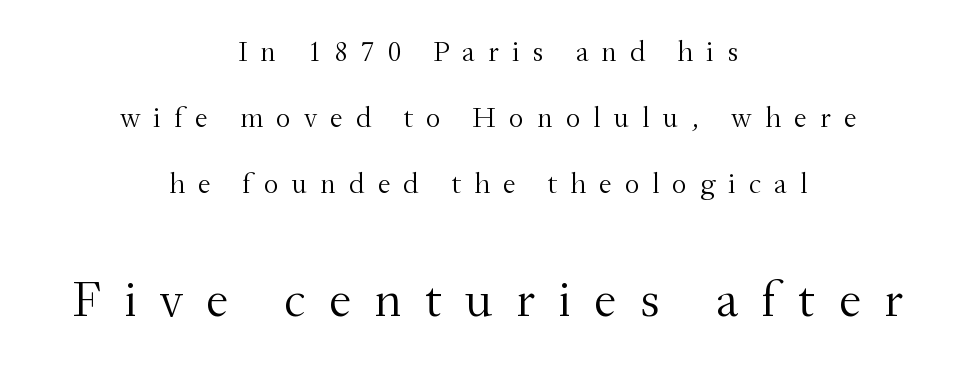
The image shows 51 px light serif type, upright; set centered, loose line spacing (2.27x), unusually wide letter spacing (+0.45 em), not underlined; the second (bottom) block is 1.76x larger; medium stroke contrast and a small x-height.
